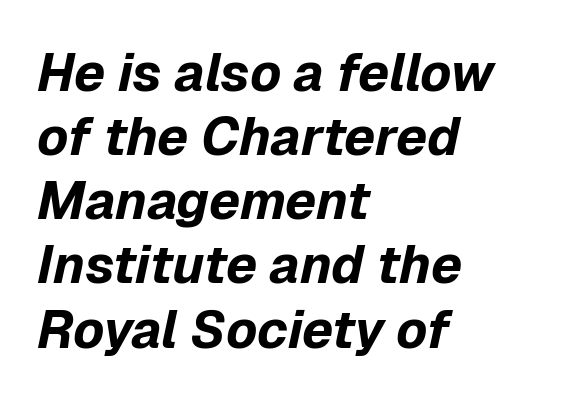
{"italic": "yes", "lean": "right", "slant_degrees": 12, "bold": "yes", "weight": "bold", "width": "normal", "stroke_contrast": "low", "x_height": "medium", "monospaced": "no", "underline": "no", "align": "left", "line_spacing_ratio": 1.21, "letter_spacing": "normal", "letter_spacing_em": 0.0, "glyph_px": 53}
